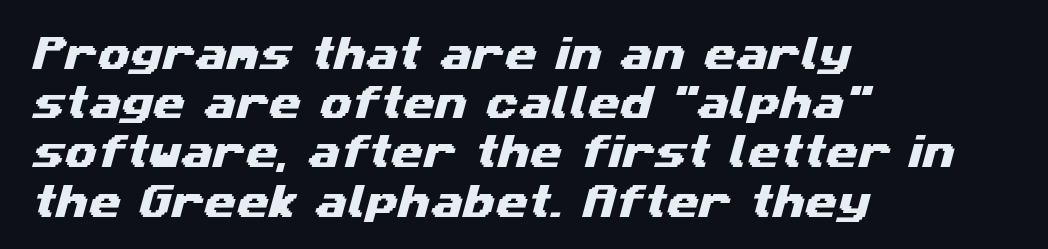
Q: Is the typeface a serif or a sans-serif typeface? A: Sans-serif.
Q: Is the text underlined? A: No.
Q: How is the paragraph aligned? A: Left-aligned.
Q: Is the spacing between letters normal or unusually wide? A: Normal.
Q: Is the spacing between lines tight, normal or loose? A: Normal.
Q: Width (condensed, normal, or wide)? A: Wide.
Q: Stroke contrast? A: Medium.
Q: x-height? A: Medium.
Q: Monospaced? A: No.
